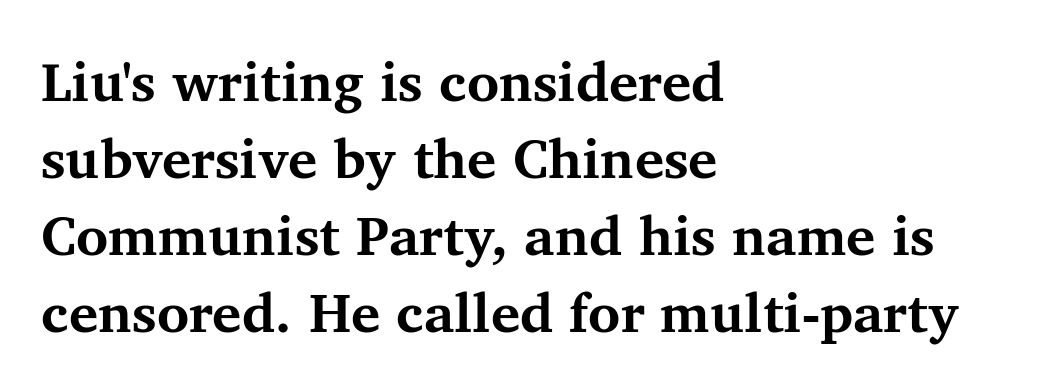
{"serif": "yes", "italic": "no", "bold": "yes", "weight": "bold", "width": "normal", "stroke_contrast": "medium", "x_height": "medium", "monospaced": "no", "underline": "no", "align": "left", "line_spacing": "normal", "line_spacing_ratio": 1.4, "letter_spacing": "normal", "letter_spacing_em": 0.0, "glyph_px": 55}
